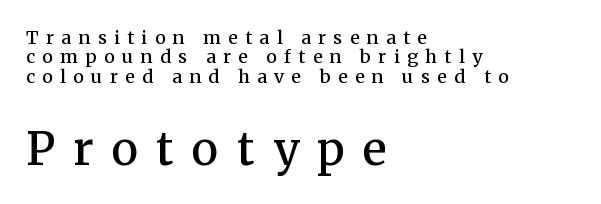
The image shows 45 px semibold serif type, upright; set left-aligned, tight line spacing (1.07x), unusually wide letter spacing (+0.41 em), not underlined; the second (bottom) block is 2.5x larger; medium stroke contrast and a medium x-height.
